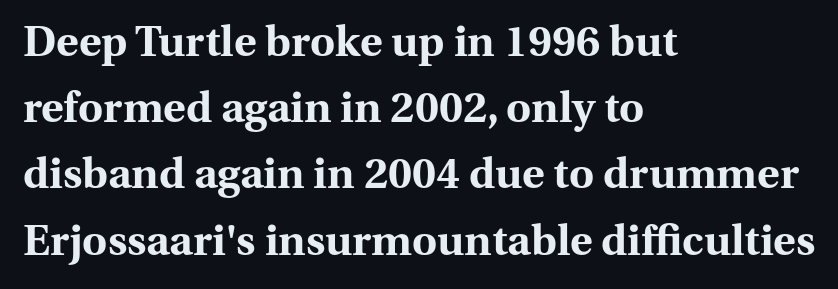
Q: Is the text bold? A: Yes.
Q: Is the text italic (slanted)? A: No, it is upright.
Q: Is the typeface a serif or a sans-serif typeface? A: Serif.
Q: Is the text underlined? A: No.
Q: How is the paragraph aligned? A: Left-aligned.
Q: Is the spacing between letters normal or unusually wide? A: Normal.
Q: Is the spacing between lines tight, normal or loose? A: Normal.
Q: Width (condensed, normal, or wide)? A: Normal.
Q: Stroke contrast? A: Medium.
Q: x-height? A: Medium.
Q: Monospaced? A: No.
